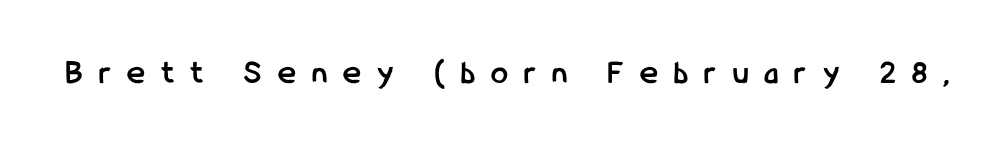
The image shows 34 px semibold, condensed sans-serif type, upright; set unusually wide letter spacing (+0.48 em), not underlined; low stroke contrast and a medium x-height.
